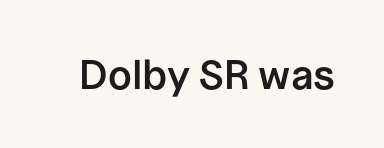
{"serif": "no", "italic": "no", "bold": "semi", "weight": "semibold", "width": "normal", "stroke_contrast": "low", "x_height": "medium", "monospaced": "no", "underline": "no", "letter_spacing": "normal", "letter_spacing_em": 0.0, "glyph_px": 41}
